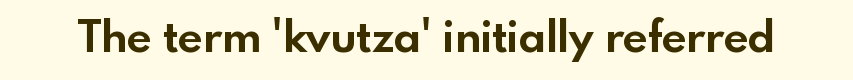
Q: Is the text bold? A: Yes.
Q: Is the text italic (slanted)? A: No, it is upright.
Q: Is the typeface a serif or a sans-serif typeface? A: Sans-serif.
Q: Is the text underlined? A: No.
Q: Is the spacing between letters normal or unusually wide? A: Normal.
Q: Width (condensed, normal, or wide)? A: Normal.
Q: x-height? A: Small.
Q: Monospaced? A: No.
